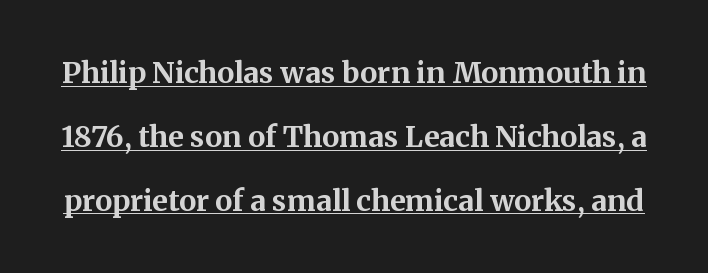
{"serif": "yes", "italic": "no", "bold": "yes", "weight": "bold", "width": "normal", "stroke_contrast": "medium", "x_height": "medium", "monospaced": "no", "underline": "yes", "line_spacing": "loose", "line_spacing_ratio": 2.2, "letter_spacing": "normal", "letter_spacing_em": 0.0, "glyph_px": 29}
